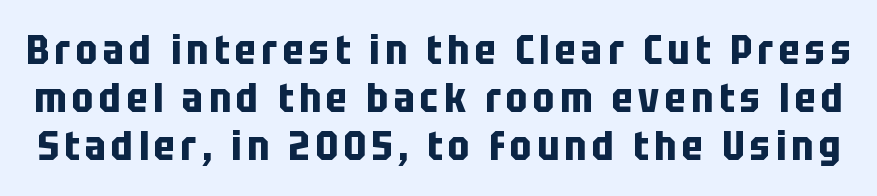
Serifs: no, the terminals of the letterforms are clean. Thick stems and heavy bowls — unmistakably bold. A roman cut, with each character standing at attention. Proportional: the letters do not fall into vertical columns.
